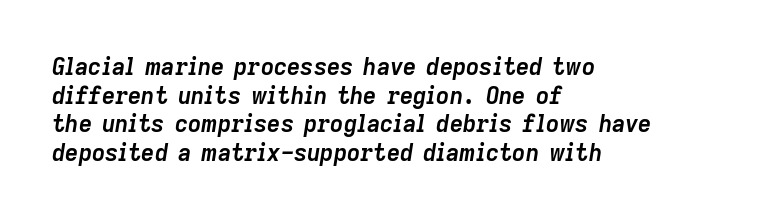
{"italic": "yes", "lean": "right", "slant_degrees": 9, "bold": "yes", "underline": "no", "align": "left", "line_spacing": "normal", "line_spacing_ratio": 1.25, "letter_spacing": "normal", "letter_spacing_em": 0.0, "glyph_px": 23}
